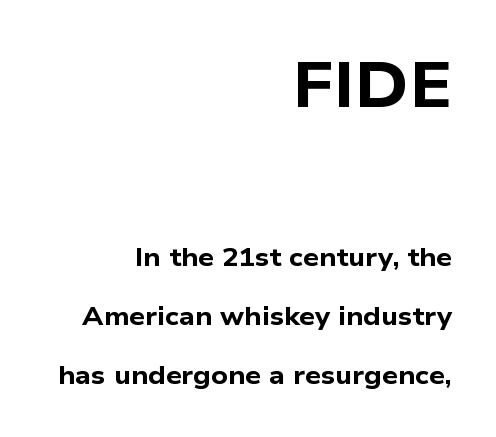
The image shows 62 px bold, wide sans-serif type; set right-aligned, loose line spacing (2.36x), normal letter spacing, not underlined; the first (top) block is 2.48x larger; low stroke contrast and a medium x-height.
